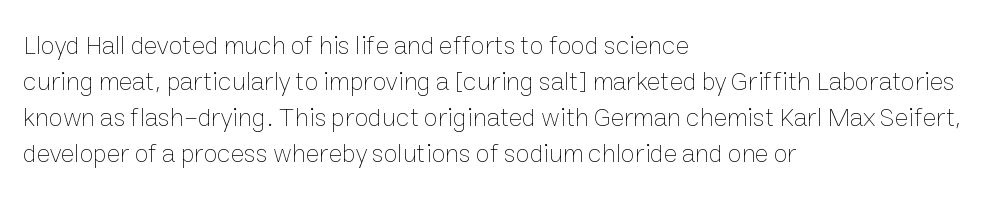
The characters are drawn with everyday or finer stroke widths. Line beginnings align vertically; line endings do not. Rule under the text: the space is simply empty. Words appear dense and cohesive because spacing is normal. Whoever set this chose a conventional vertical rhythm. Rendered with straight, roman letterforms.
